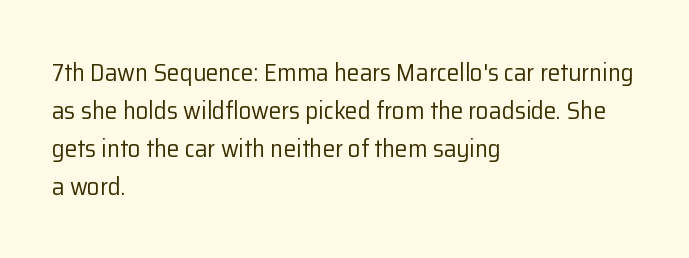
{"italic": "no", "bold": "no", "underline": "no", "align": "left", "line_spacing": "normal", "line_spacing_ratio": 1.52, "letter_spacing": "normal", "letter_spacing_em": 0.0, "glyph_px": 25}
